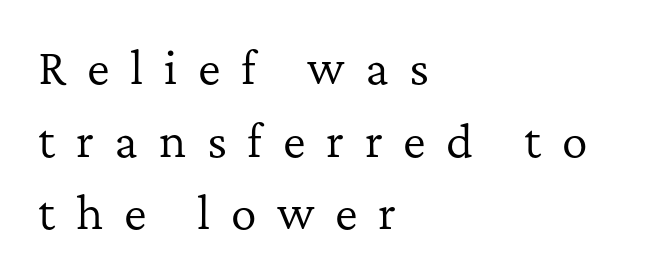
{"serif": "yes", "italic": "no", "bold": "no", "weight": "regular", "width": "normal", "stroke_contrast": "low", "x_height": "medium", "monospaced": "no", "underline": "no", "align": "left", "line_spacing": "normal", "line_spacing_ratio": 1.69, "letter_spacing": "wide", "letter_spacing_em": 0.48, "glyph_px": 43}
